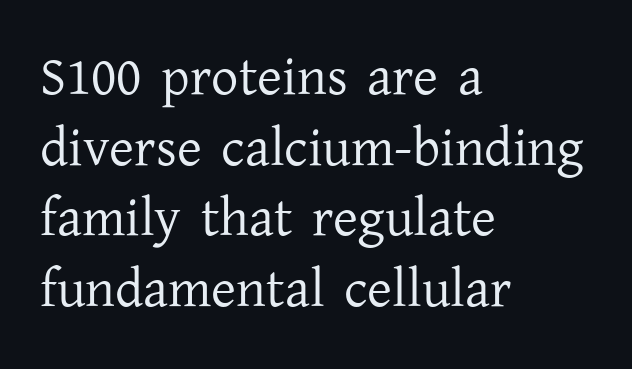
Q: Is the text bold? A: No.
Q: Is the text italic (slanted)? A: No, it is upright.
Q: Is the typeface a serif or a sans-serif typeface? A: Serif.
Q: Is the text underlined? A: No.
Q: How is the paragraph aligned? A: Left-aligned.
Q: Is the spacing between letters normal or unusually wide? A: Normal.
Q: Is the spacing between lines tight, normal or loose? A: Normal.
Q: Width (condensed, normal, or wide)? A: Normal.
Q: Stroke contrast? A: Low.
Q: x-height? A: Medium.
Q: Monospaced? A: No.
